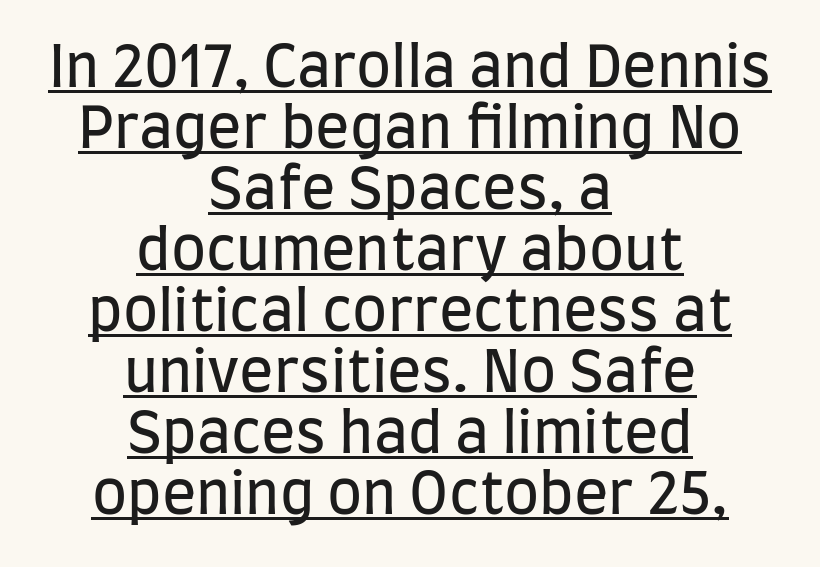
Type style note: lacks serifs. The letterforms sit shoulder to shoulder at normal distance. The lettering holds an erect, upright posture throughout. Very little white space separates one row of letters from the next. The face looks like a standard text weight, possibly lighter.
